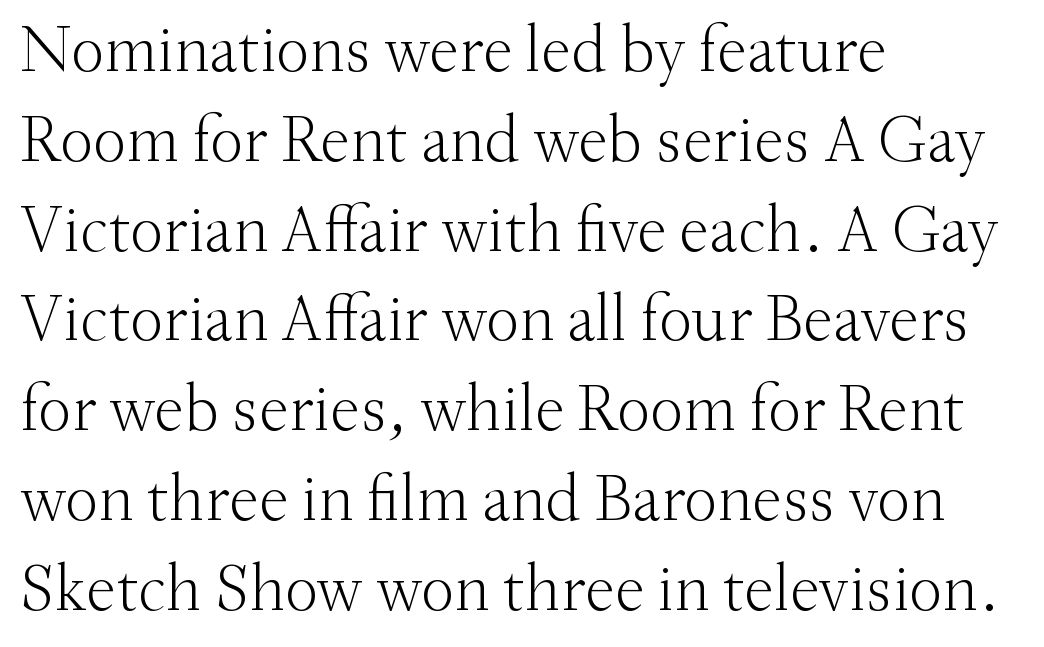
A clean baseline with only descenders dipping below it. Characters remain perfectly vertical along every line. Little horizontal feet cap the strokes, marking this as serif type. Whoever set this chose a conventional vertical rhythm.
